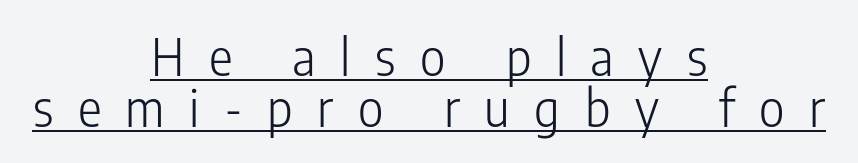
{"serif": "no", "italic": "no", "bold": "no", "weight": "light", "width": "condensed", "stroke_contrast": "low", "x_height": "medium", "monospaced": "no", "underline": "yes", "align": "center", "line_spacing": "tight", "line_spacing_ratio": 1.03, "letter_spacing": "wide", "letter_spacing_em": 0.49, "glyph_px": 50}
